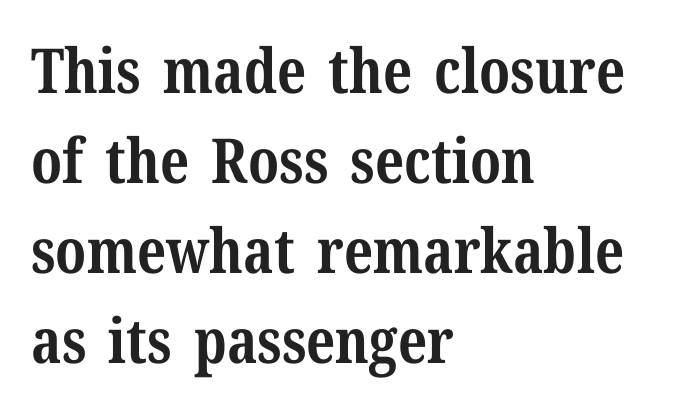
Q: Is the text bold? A: Yes.
Q: Is the text italic (slanted)? A: No, it is upright.
Q: Is the typeface a serif or a sans-serif typeface? A: Serif.
Q: Is the text underlined? A: No.
Q: How is the paragraph aligned? A: Left-aligned.
Q: Is the spacing between letters normal or unusually wide? A: Normal.
Q: Is the spacing between lines tight, normal or loose? A: Normal.
Q: Width (condensed, normal, or wide)? A: Normal.
Q: Stroke contrast? A: Medium.
Q: x-height? A: Medium.
Q: Monospaced? A: No.
